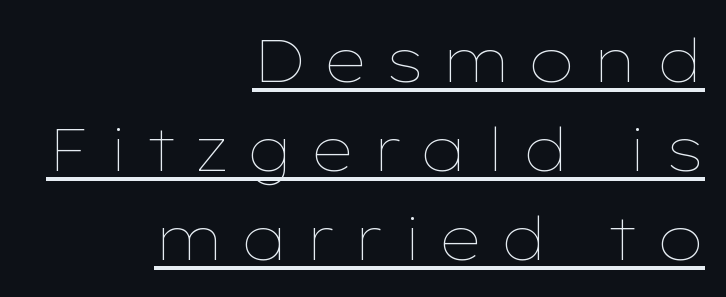
The image shows 60 px thin, wide type, upright; set right-aligned, normal line spacing (1.48x), unusually wide letter spacing (+0.28 em), underlined; low stroke contrast and a medium x-height.
